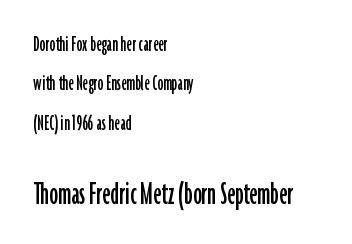
Q: Is the text italic (slanted)? A: No, it is upright.
Q: Is the typeface a serif or a sans-serif typeface? A: Sans-serif.
Q: Is the text underlined? A: No.
Q: How is the paragraph aligned? A: Left-aligned.
Q: Is the spacing between letters normal or unusually wide? A: Normal.
Q: Which block of text is set in a larger size, the first (top) or the second (bottom)? A: The second (bottom) one.
Q: Width (condensed, normal, or wide)? A: Condensed.
Q: Stroke contrast? A: Low.
Q: x-height? A: Medium.
Q: Monospaced? A: No.
